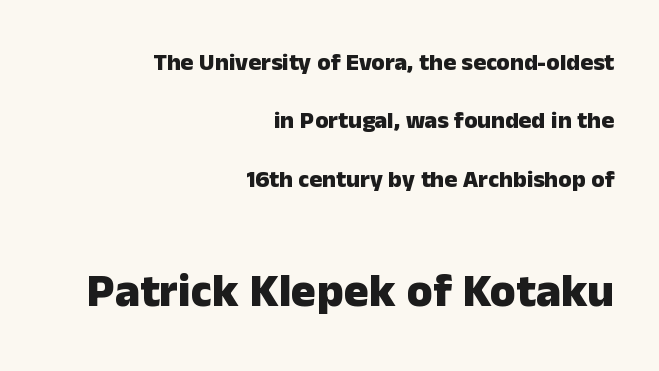
{"serif": "no", "italic": "no", "bold": "yes", "weight": "heavy", "width": "normal", "stroke_contrast": "low", "x_height": "medium", "monospaced": "no", "underline": "no", "align": "right", "line_spacing": "loose", "line_spacing_ratio": 2.43, "letter_spacing": "normal", "letter_spacing_em": 0.0, "larger_block": "second", "size_ratio": 1.96, "glyph_px": 47}
